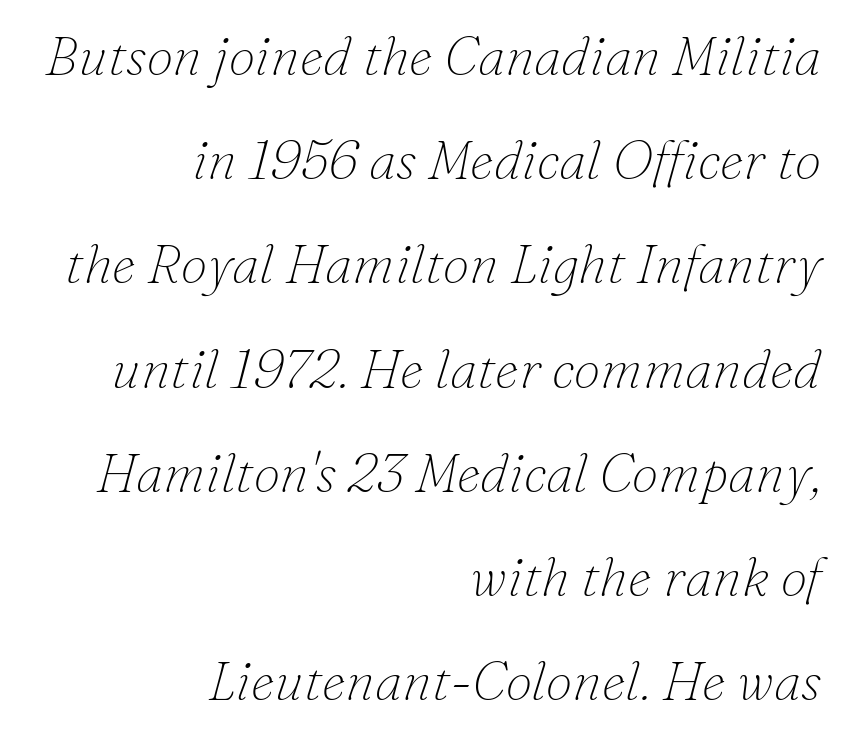
{"serif": "yes", "italic": "yes", "lean": "right", "slant_degrees": 16, "bold": "no", "weight": "thin", "width": "normal", "stroke_contrast": "low", "x_height": "small", "monospaced": "no", "underline": "no", "align": "right", "line_spacing": "loose", "line_spacing_ratio": 1.93, "letter_spacing": "normal", "letter_spacing_em": 0.0, "glyph_px": 54}
